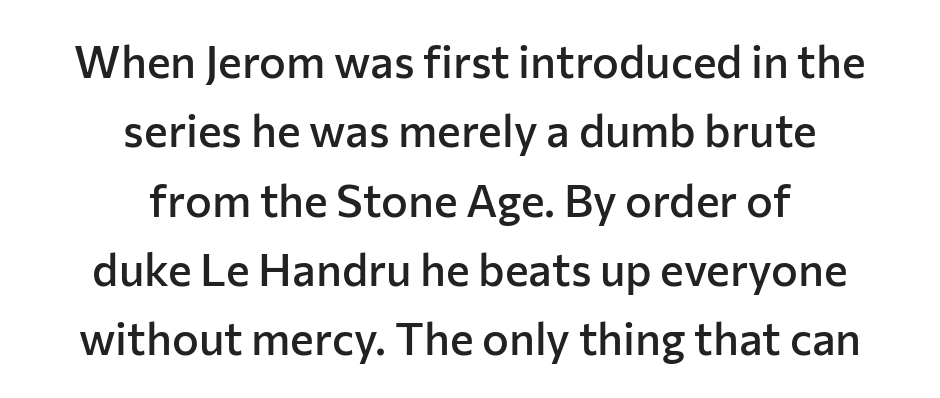
{"serif": "no", "italic": "no", "bold": "semi", "weight": "semibold", "width": "normal", "stroke_contrast": "low", "x_height": "medium", "monospaced": "no", "underline": "no", "align": "center", "line_spacing": "normal", "line_spacing_ratio": 1.54, "letter_spacing": "normal", "letter_spacing_em": 0.0, "glyph_px": 45}
